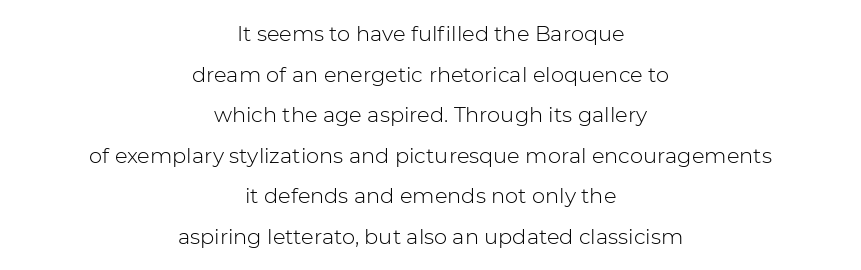
{"italic": "no", "bold": "no", "underline": "no", "align": "center", "line_spacing": "loose", "line_spacing_ratio": 1.93, "letter_spacing": "normal", "letter_spacing_em": 0.0, "glyph_px": 21}
